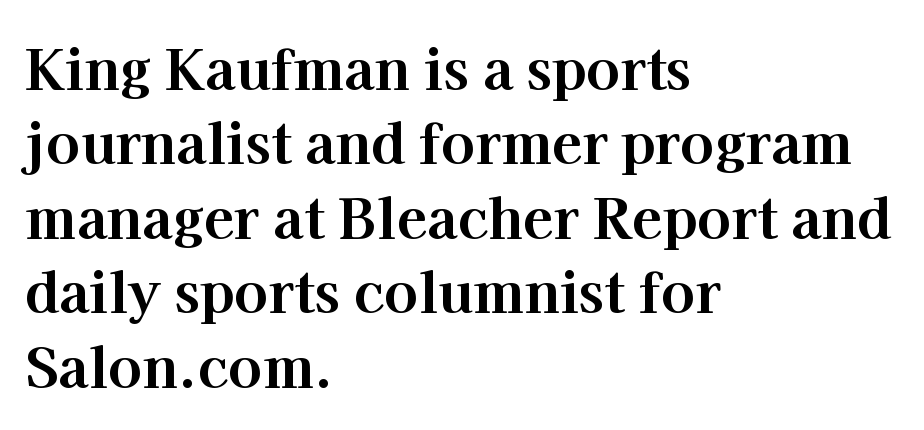
Is this a fixed-width face? No — the glyphs have proportional, varying widths. Strokes here are thick enough to call this a true bold. The gap between lines stays unmarked. Between one letter and the next there's only the usual sliver of space. Each new line begins a customary step beneath the previous one.
